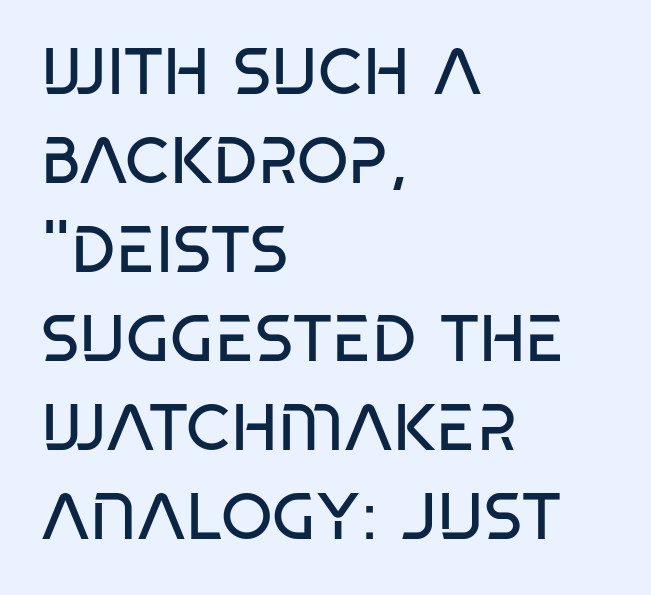
Q: Is the text bold? A: No.
Q: Is the text italic (slanted)? A: No, it is upright.
Q: Is the typeface a serif or a sans-serif typeface? A: Sans-serif.
Q: Is the text underlined? A: No.
Q: How is the paragraph aligned? A: Left-aligned.
Q: Is the spacing between letters normal or unusually wide? A: Normal.
Q: Is the spacing between lines tight, normal or loose? A: Normal.
Q: Width (condensed, normal, or wide)? A: Condensed.
Q: Stroke contrast? A: Low.
Q: x-height? A: Large.
Q: Monospaced? A: No.
